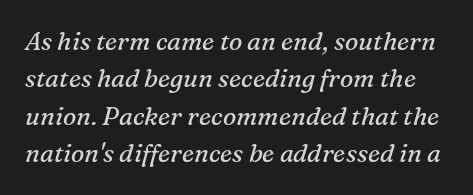
Q: Is the text bold? A: No.
Q: Is the text italic (slanted)? A: Yes, it leans right by about 16 degrees.
Q: Is the text underlined? A: No.
Q: Is the spacing between letters normal or unusually wide? A: Normal.
Q: Is the spacing between lines tight, normal or loose? A: Normal.
